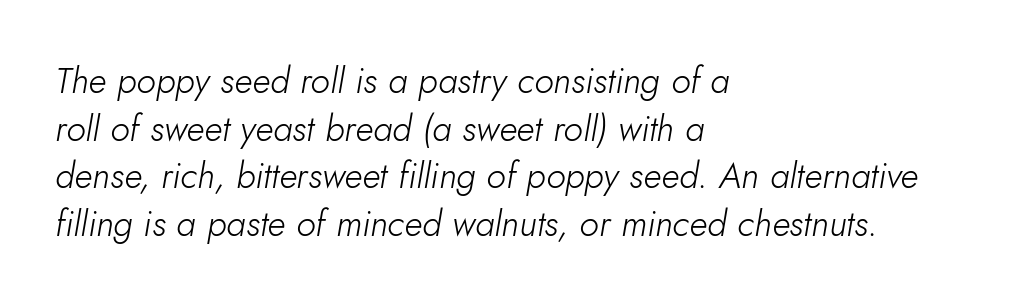
{"italic": "yes", "lean": "right", "slant_degrees": 10, "bold": "no", "weight": "light", "width": "normal", "stroke_contrast": "low", "x_height": "small", "monospaced": "no", "underline": "no", "align": "left", "line_spacing": "normal", "line_spacing_ratio": 1.32, "letter_spacing": "normal", "letter_spacing_em": 0.0, "glyph_px": 36}
